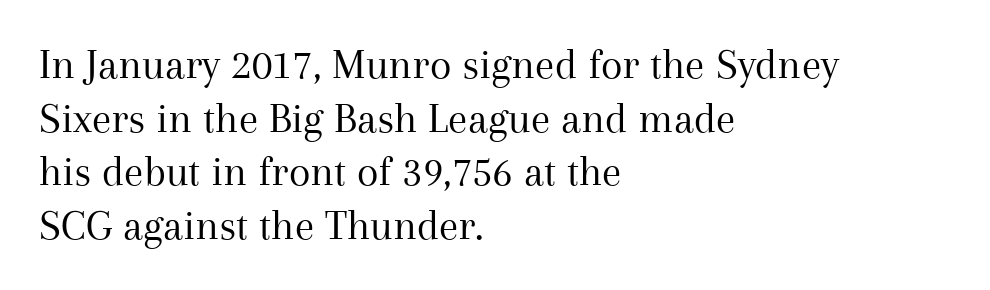
Posture: upright roman. The passage shown is not bold in any degree. Compared with typical body copy, the letter spacing here is the same. Serif or sans? Serif — the stroke terminals have little feet. The typesetter chose a ragged-right arrangement here. Varying glyph widths throughout — classic text-font behaviour.
